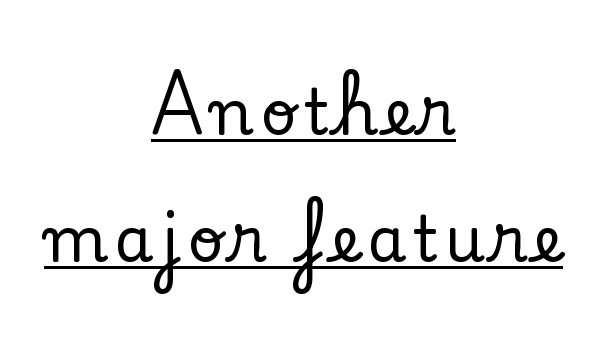
{"italic": "no", "width": "normal", "stroke_contrast": "low", "x_height": "small", "monospaced": "no", "underline": "yes", "align": "center", "line_spacing": "loose", "line_spacing_ratio": 2.02, "glyph_px": 63}
